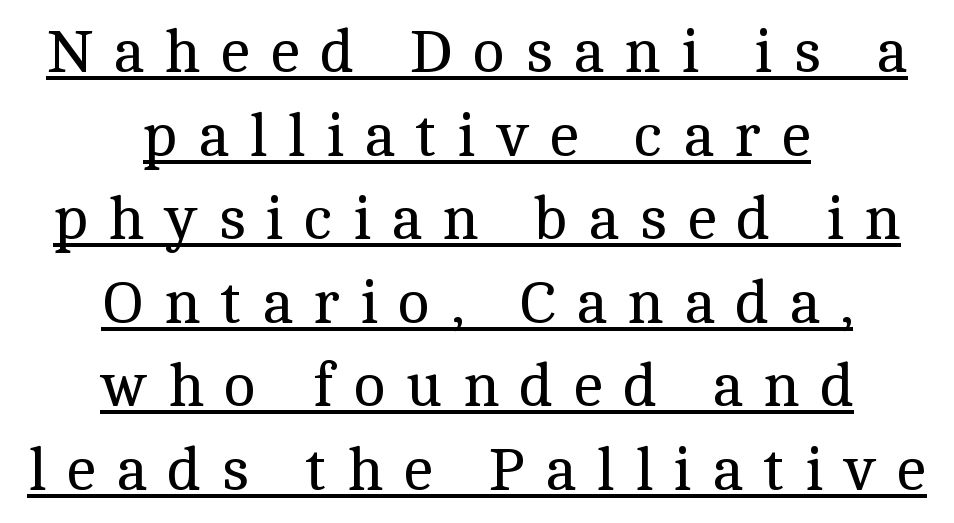
In terms of leading, this rendering sits right in the middle. You could not count columns in this text — the font is proportionally spaced. The type sits square on the baseline with zero lean. The rendering inserts visible extra space after every character. Letterform terminals end in serifs throughout the passage. A rule runs beneath these lines of type.
